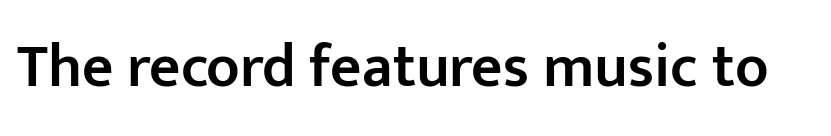
Q: Is the text bold? A: Semi-bold.
Q: Is the text italic (slanted)? A: No, it is upright.
Q: Is the typeface a serif or a sans-serif typeface? A: Sans-serif.
Q: Is the text underlined? A: No.
Q: Is the spacing between letters normal or unusually wide? A: Normal.
Q: Width (condensed, normal, or wide)? A: Normal.
Q: Stroke contrast? A: Low.
Q: x-height? A: Medium.
Q: Monospaced? A: No.
